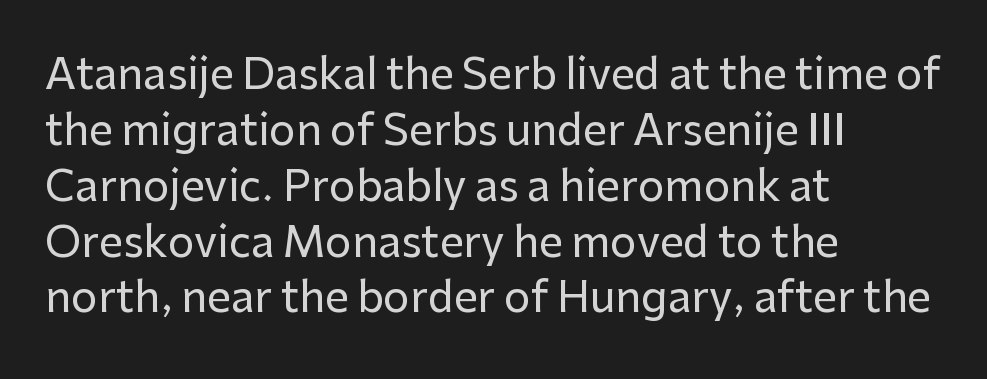
Q: Is the text italic (slanted)? A: No, it is upright.
Q: Is the typeface a serif or a sans-serif typeface? A: Sans-serif.
Q: Is the text underlined? A: No.
Q: How is the paragraph aligned? A: Left-aligned.
Q: Is the spacing between letters normal or unusually wide? A: Normal.
Q: Is the spacing between lines tight, normal or loose? A: Normal.
Q: Width (condensed, normal, or wide)? A: Normal.
Q: Stroke contrast? A: Low.
Q: x-height? A: Medium.
Q: Monospaced? A: No.
